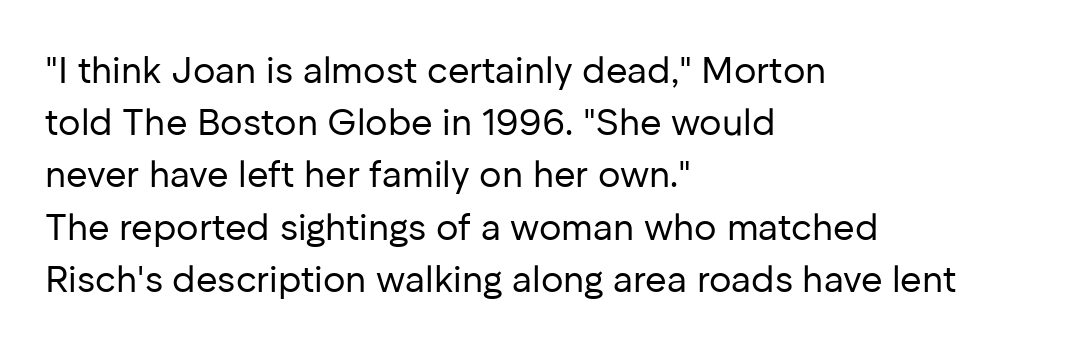
The image shows 37 px regular-weight sans-serif type, upright; set left-aligned, normal line spacing (1.41x), normal letter spacing, not underlined; low stroke contrast and a medium x-height.
